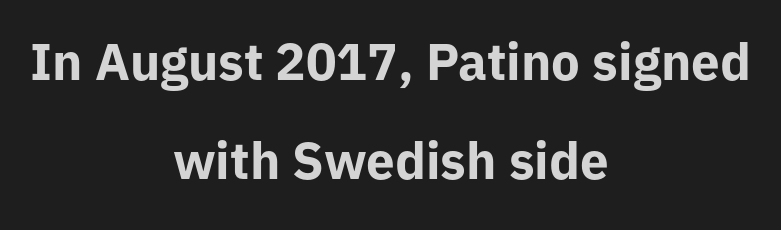
Underlining? Definitely not there. Tall strokes in this sample are plumb rather than angled. Compared with typical paragraphs, the rows here are farther apart. These lines are centered, leaving both edges ragged. Examine the stroke ends and you'll find no serifs. Set as a true bold cut, around the 700 mark.
